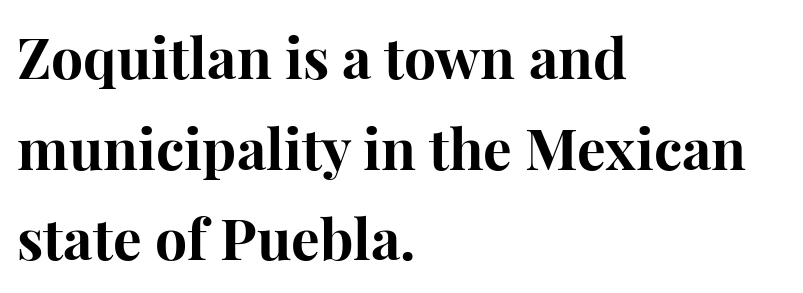
In CSS terms this would be text-align: left. Think of a printed novel: that variable character pitch is what you see here. The line-height multiplier appears to be the usual default. Compared with an ordinary text face, these strokes are far heavier — a full bold.
